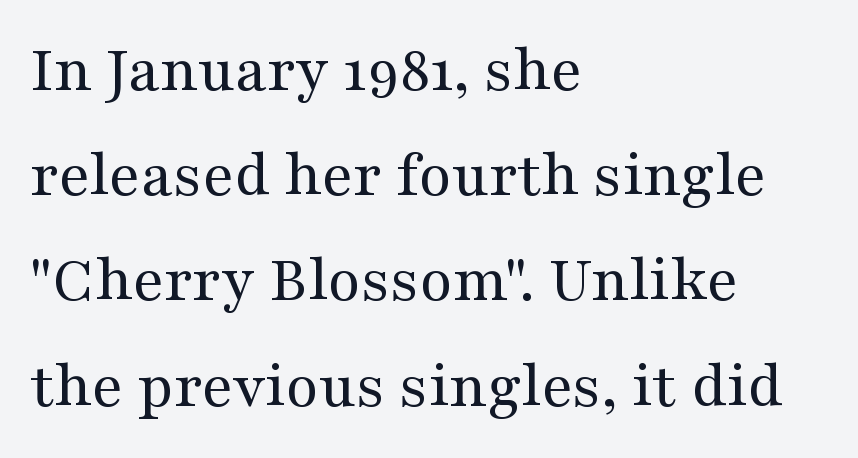
The image shows 67 px regular-weight, wide serif type, upright; set left-aligned, normal line spacing (1.57x), normal letter spacing, not underlined; medium stroke contrast and a medium x-height.
